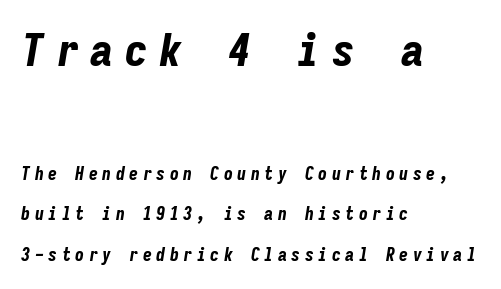
The image shows 46 px bold, condensed type, italic (leaning right), monospaced; set left-aligned, loose line spacing (2.26x), unusually wide letter spacing (+0.25 em), not underlined; the first (top) block is 2.56x larger; low stroke contrast and a medium x-height.
